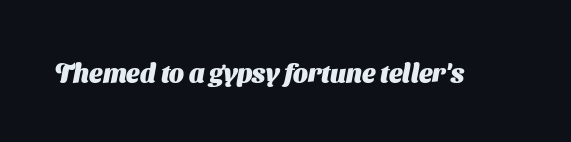
The image shows 26 px bold type; set normal letter spacing, not underlined.
